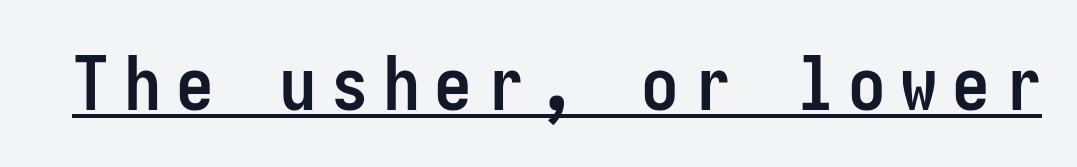
{"serif": "no", "italic": "no", "bold": "yes", "weight": "semibold", "width": "condensed", "stroke_contrast": "low", "x_height": "medium", "underline": "yes", "glyph_px": 75}
